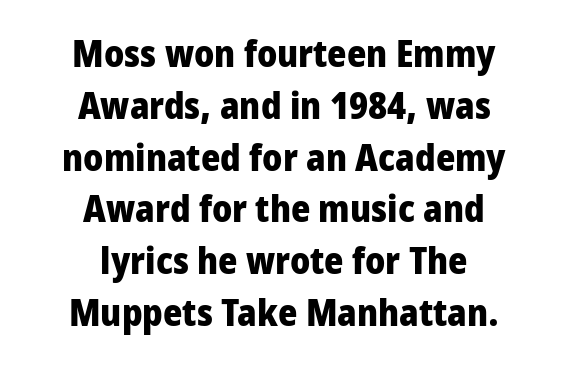
The image shows 37 px heavy, condensed sans-serif type, upright; set centered, normal line spacing (1.4x), normal letter spacing, not underlined; low stroke contrast and a large x-height.
